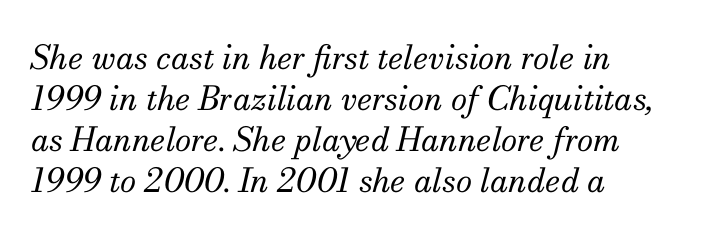
If you drew a line through each stem, it would be angled. This sample uses plain, unmodified letter spacing. No word sits above an underline. Proportional: the letters do not fall into vertical columns.
